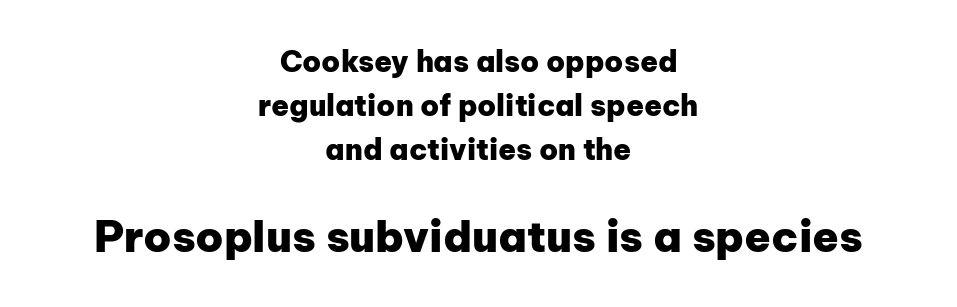
Q: Is the text bold? A: Yes.
Q: Is the text italic (slanted)? A: No, it is upright.
Q: Is the typeface a serif or a sans-serif typeface? A: Sans-serif.
Q: Is the text underlined? A: No.
Q: How is the paragraph aligned? A: Centered.
Q: Is the spacing between letters normal or unusually wide? A: Normal.
Q: Is the spacing between lines tight, normal or loose? A: Normal.
Q: Which block of text is set in a larger size, the first (top) or the second (bottom)? A: The second (bottom) one.
Q: Width (condensed, normal, or wide)? A: Normal.
Q: Stroke contrast? A: Low.
Q: x-height? A: Medium.
Q: Monospaced? A: No.
